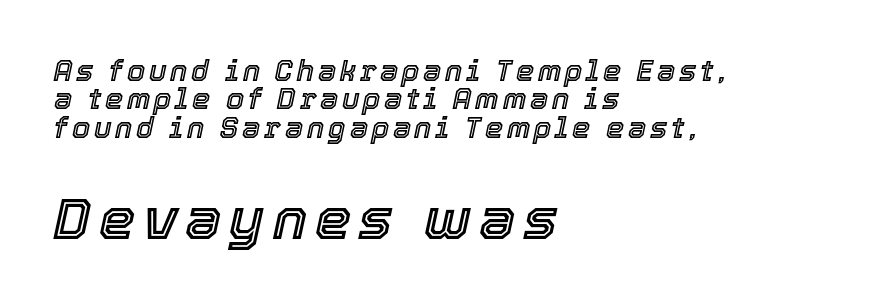
The image shows 58 px text type, italic (leaning right); set left-aligned, tight line spacing (0.98x), not underlined; the second (bottom) block is 2.0x larger; a medium x-height.
